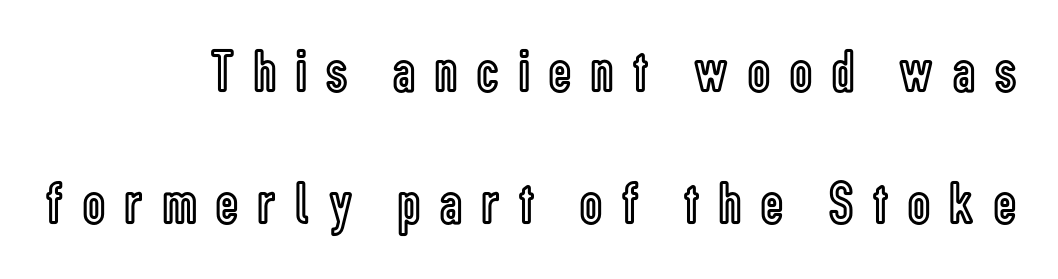
Q: Is the text italic (slanted)? A: No, it is upright.
Q: Is the text underlined? A: No.
Q: How is the paragraph aligned? A: Right-aligned.
Q: Is the spacing between letters normal or unusually wide? A: Unusually wide.
Q: Is the spacing between lines tight, normal or loose? A: Loose.
Q: Width (condensed, normal, or wide)? A: Condensed.
Q: x-height? A: Medium.
Q: Monospaced? A: No.
